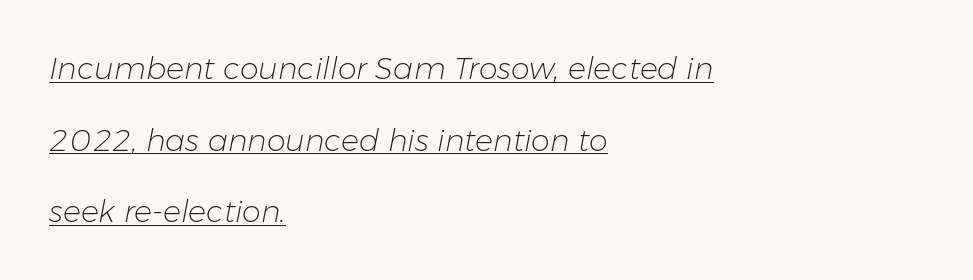
{"italic": "yes", "lean": "right", "slant_degrees": 11, "bold": "no", "weight": "light", "width": "normal", "stroke_contrast": "low", "x_height": "medium", "monospaced": "no", "underline": "yes", "align": "left", "line_spacing": "loose", "line_spacing_ratio": 2.39, "letter_spacing": "normal", "letter_spacing_em": 0.0, "glyph_px": 30}
